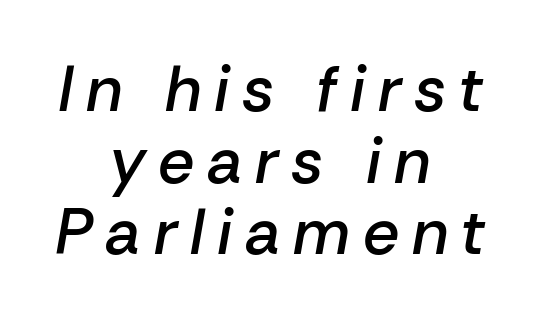
Q: Is the text bold? A: Semi-bold.
Q: Is the text italic (slanted)? A: Yes, it leans right by about 10 degrees.
Q: Is the text underlined? A: No.
Q: How is the paragraph aligned? A: Centered.
Q: Is the spacing between letters normal or unusually wide? A: Unusually wide.
Q: Is the spacing between lines tight, normal or loose? A: Tight.
Q: Width (condensed, normal, or wide)? A: Normal.
Q: Stroke contrast? A: Low.
Q: x-height? A: Medium.
Q: Monospaced? A: No.
